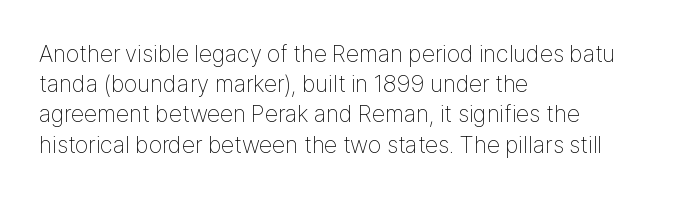
The image shows 24 px text type, upright; set left-aligned, normal line spacing (1.26x), normal letter spacing, not underlined.
